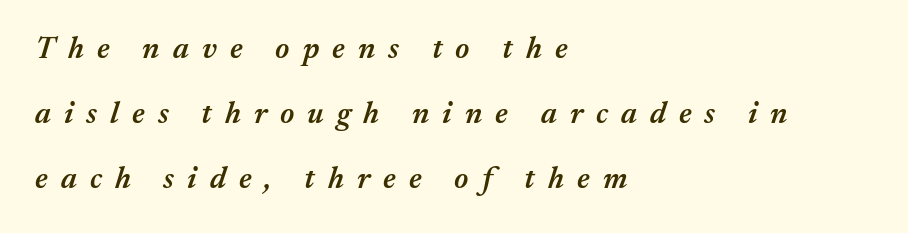
Q: Is the text bold? A: Semi-bold.
Q: Is the text italic (slanted)? A: Yes, it leans right by about 17 degrees.
Q: Is the text underlined? A: No.
Q: How is the paragraph aligned? A: Left-aligned.
Q: Is the spacing between letters normal or unusually wide? A: Unusually wide.
Q: Is the spacing between lines tight, normal or loose? A: Loose.
Q: Width (condensed, normal, or wide)? A: Normal.
Q: Stroke contrast? A: Medium.
Q: x-height? A: Medium.
Q: Monospaced? A: No.
